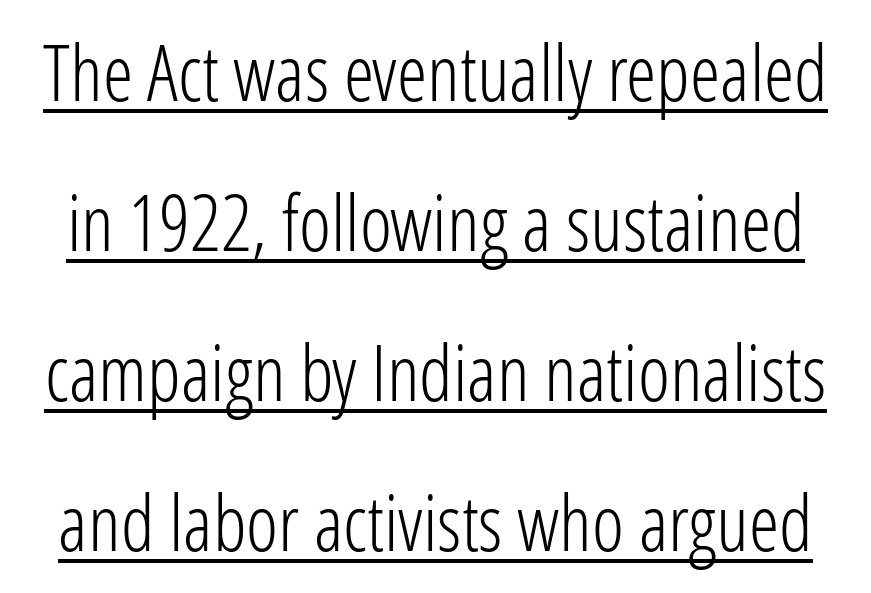
Q: Is the text bold? A: No.
Q: Is the text italic (slanted)? A: No, it is upright.
Q: Is the typeface a serif or a sans-serif typeface? A: Sans-serif.
Q: Is the text underlined? A: Yes.
Q: Is the spacing between letters normal or unusually wide? A: Normal.
Q: Is the spacing between lines tight, normal or loose? A: Loose.
Q: Width (condensed, normal, or wide)? A: Condensed.
Q: Stroke contrast? A: Low.
Q: x-height? A: Medium.
Q: Monospaced? A: No.
